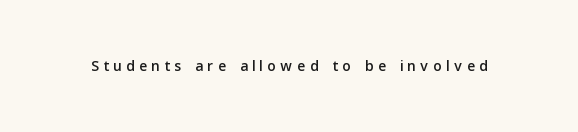
{"italic": "no", "underline": "no", "letter_spacing": "wide", "letter_spacing_em": 0.23, "glyph_px": 21}
